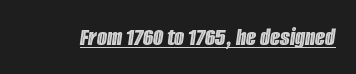
Emphasis is given by a line drawn under the lettering. Every character sits at an angle, as italics do. Here the glyphs are tracked normally, forming tight word shapes.
